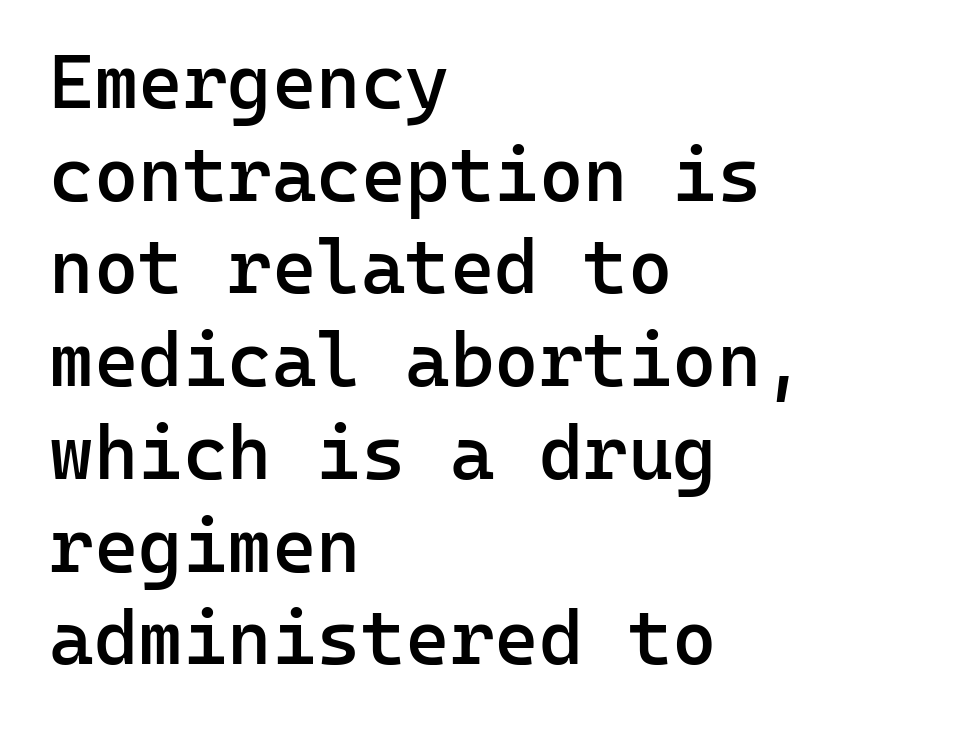
The image shows 76 px semibold sans-serif type, upright, monospaced; set left-aligned, line spacing 1.22x, normal letter spacing, not underlined; low stroke contrast and a medium x-height.
